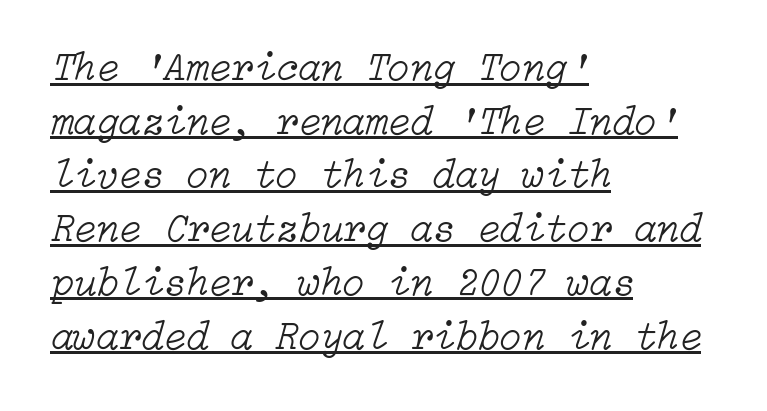
Q: Is the text bold? A: No.
Q: Is the text italic (slanted)? A: Yes, it leans right by about 15 degrees.
Q: Is the text underlined? A: Yes.
Q: How is the paragraph aligned? A: Left-aligned.
Q: Is the spacing between letters normal or unusually wide? A: Normal.
Q: Is the spacing between lines tight, normal or loose? A: Normal.
Q: Width (condensed, normal, or wide)? A: Normal.
Q: Stroke contrast? A: Low.
Q: x-height? A: Medium.
